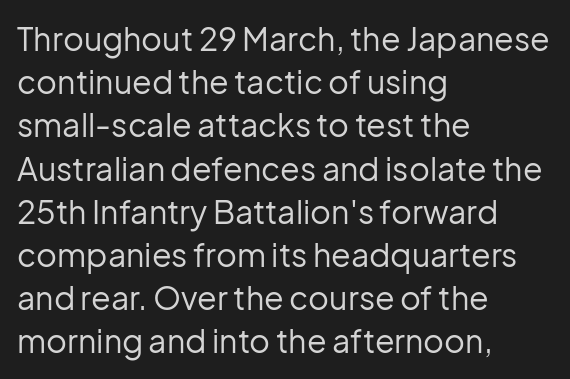
Q: Is the text bold? A: No.
Q: Is the text italic (slanted)? A: No, it is upright.
Q: Is the typeface a serif or a sans-serif typeface? A: Sans-serif.
Q: Is the text underlined? A: No.
Q: How is the paragraph aligned? A: Left-aligned.
Q: Is the spacing between letters normal or unusually wide? A: Normal.
Q: Is the spacing between lines tight, normal or loose? A: Normal.
Q: Width (condensed, normal, or wide)? A: Normal.
Q: Stroke contrast? A: Low.
Q: x-height? A: Medium.
Q: Monospaced? A: No.
